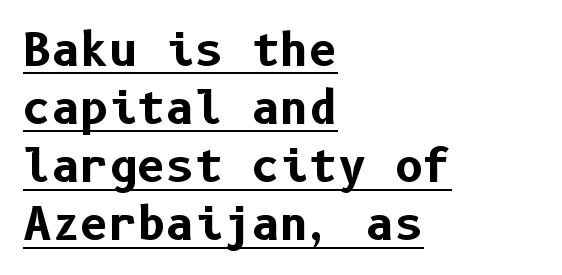
{"serif": "no", "italic": "no", "bold": "yes", "weight": "bold", "width": "normal", "stroke_contrast": "low", "x_height": "medium", "underline": "yes", "align": "left", "line_spacing": "normal", "line_spacing_ratio": 1.32, "letter_spacing": "normal", "letter_spacing_em": 0.0, "glyph_px": 44}
